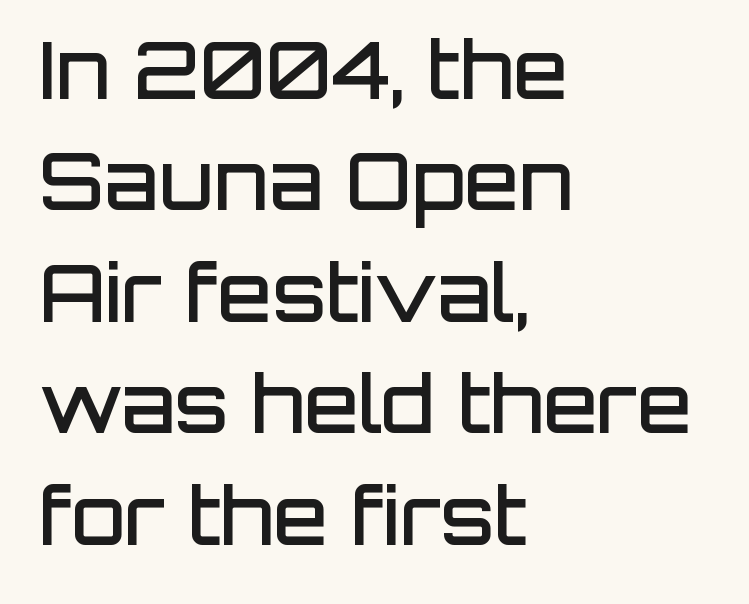
{"serif": "no", "italic": "no", "bold": "semi", "weight": "semibold", "width": "normal", "stroke_contrast": "low", "x_height": "large", "monospaced": "no", "underline": "no", "align": "left", "line_spacing": "normal", "line_spacing_ratio": 1.41, "letter_spacing": "normal", "letter_spacing_em": 0.0, "glyph_px": 79}
